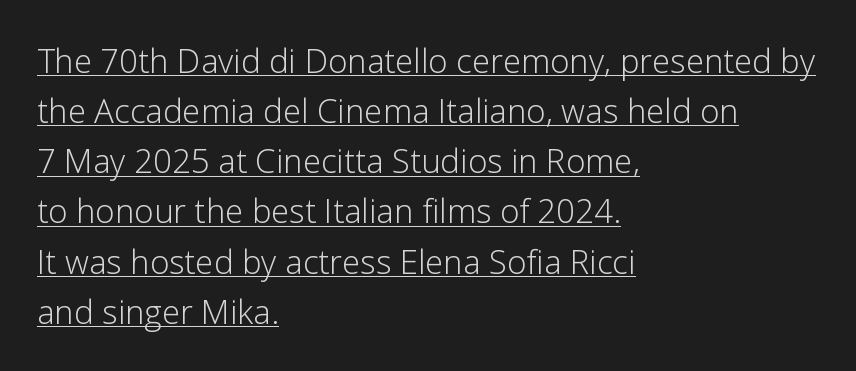
{"serif": "no", "italic": "no", "bold": "no", "weight": "light", "width": "normal", "stroke_contrast": "low", "x_height": "medium", "monospaced": "no", "underline": "yes", "align": "left", "line_spacing": "normal", "line_spacing_ratio": 1.52, "letter_spacing": "normal", "letter_spacing_em": 0.0, "glyph_px": 33}
